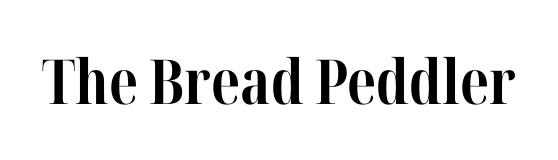
The image shows 62 px bold, condensed serif type, upright; set normal letter spacing, not underlined; high stroke contrast and a medium x-height.
